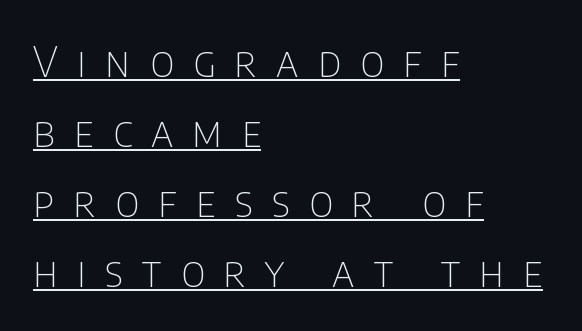
Notice how the stems are strictly vertical — no italics here. Spacing verdict: proportional, widths tailored to each character. To sum up the face: it is a sans, with no serifs. The horizontal fit of the characters is loose and conspicuously gappy. These characters rest on top of a visible drawn line.
